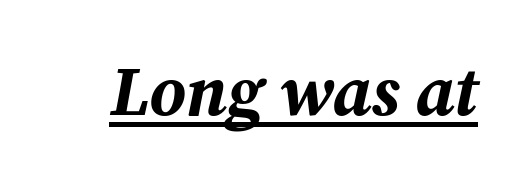
{"italic": "yes", "lean": "right", "slant_degrees": 12, "bold": "yes", "weight": "bold", "width": "normal", "stroke_contrast": "medium", "x_height": "medium", "monospaced": "no", "underline": "yes", "letter_spacing": "normal", "letter_spacing_em": 0.0, "glyph_px": 69}
